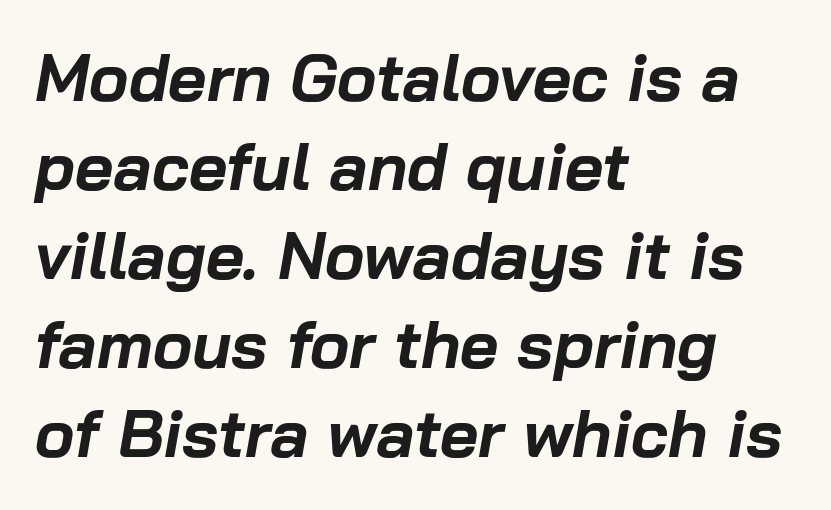
The image shows 66 px bold type, italic (leaning right); set left-aligned, normal line spacing (1.35x), normal letter spacing, not underlined; low stroke contrast and a medium x-height.
